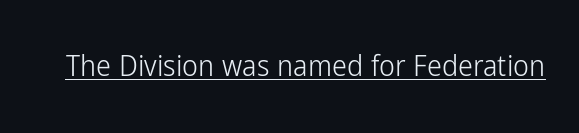
When letters stand straight like this, we call the style roman or upright. Students, observe the line beneath the letters — that is underlining. These lines are rendered in a variable-pitch font. The designer went with a sans here, leaving each stem footless. The cut favours lightness, reaching ordinary text weight at its darkest.
